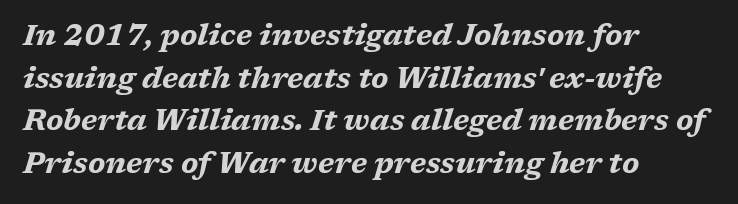
Q: Is the text bold? A: Yes.
Q: Is the text italic (slanted)? A: Yes, it leans right by about 17 degrees.
Q: Is the text underlined? A: No.
Q: How is the paragraph aligned? A: Left-aligned.
Q: Is the spacing between letters normal or unusually wide? A: Normal.
Q: Is the spacing between lines tight, normal or loose? A: Normal.
Q: Width (condensed, normal, or wide)? A: Wide.
Q: Stroke contrast? A: Medium.
Q: x-height? A: Medium.
Q: Monospaced? A: No.
